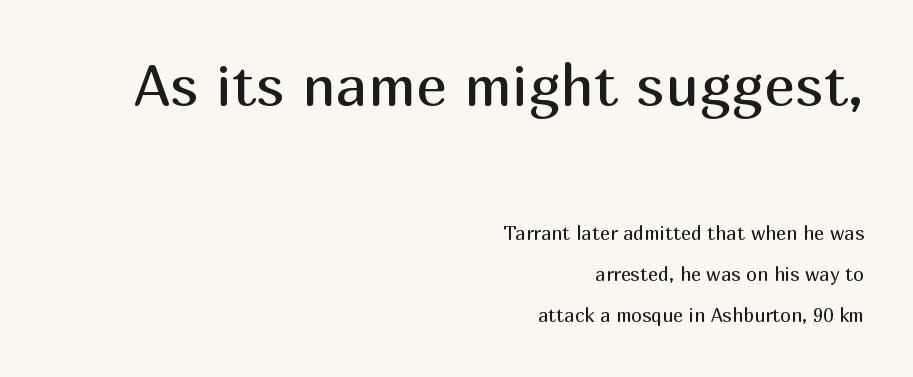
Weight: regular or lighter. Ascenders rise straight up at ninety degrees. This layout puts the oversized block above and the modest block below. The face used here is rendered with its standard letterfit.
